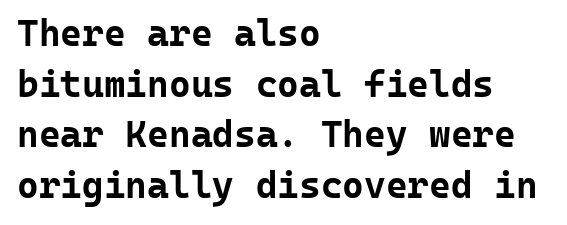
Q: Is the text bold? A: Yes.
Q: Is the text italic (slanted)? A: No, it is upright.
Q: Is the typeface a serif or a sans-serif typeface? A: Sans-serif.
Q: Is the text underlined? A: No.
Q: How is the paragraph aligned? A: Left-aligned.
Q: Is the spacing between letters normal or unusually wide? A: Normal.
Q: Is the spacing between lines tight, normal or loose? A: Normal.
Q: Width (condensed, normal, or wide)? A: Normal.
Q: Stroke contrast? A: Low.
Q: x-height? A: Medium.
Q: Monospaced? A: Yes.
